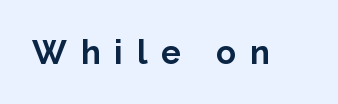
The image shows 33 px bold sans-serif type, upright; set unusually wide letter spacing (+0.42 em), not underlined; low stroke contrast and a medium x-height.
